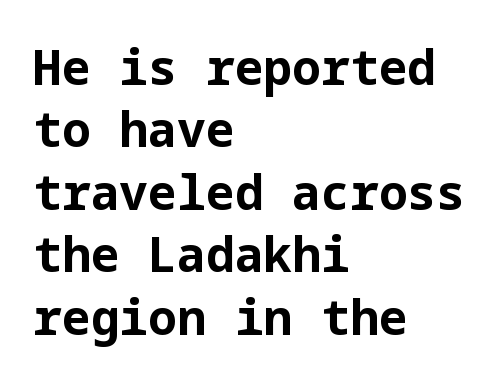
{"serif": "no", "italic": "no", "bold": "yes", "weight": "bold", "width": "normal", "stroke_contrast": "low", "x_height": "medium", "underline": "no", "align": "left", "line_spacing": "normal", "line_spacing_ratio": 1.3, "letter_spacing": "normal", "letter_spacing_em": 0.0, "glyph_px": 48}
